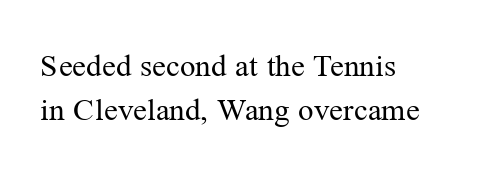
{"serif": "yes", "italic": "no", "bold": "no", "weight": "regular", "width": "normal", "stroke_contrast": "medium", "x_height": "medium", "monospaced": "no", "underline": "no", "align": "left", "line_spacing": "normal", "line_spacing_ratio": 1.43, "letter_spacing": "normal", "letter_spacing_em": 0.0, "glyph_px": 31}
